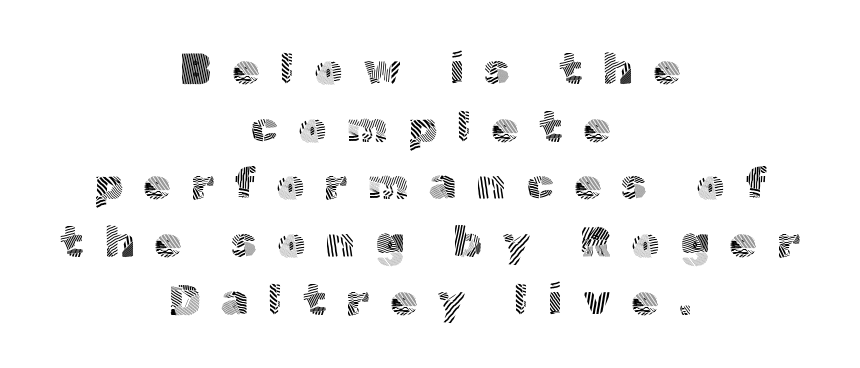
{"serif": "no", "italic": "no", "bold": "no", "weight": "light", "width": "normal", "x_height": "medium", "monospaced": "no", "underline": "no", "align": "center", "line_spacing": "normal", "line_spacing_ratio": 1.31, "letter_spacing": "wide", "letter_spacing_em": 0.46, "glyph_px": 44}
